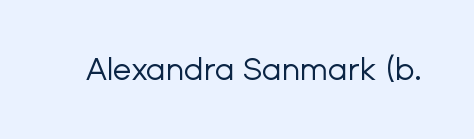
Q: Is the text bold? A: No.
Q: Is the text italic (slanted)? A: No, it is upright.
Q: Is the typeface a serif or a sans-serif typeface? A: Sans-serif.
Q: Is the text underlined? A: No.
Q: Is the spacing between letters normal or unusually wide? A: Normal.
Q: Width (condensed, normal, or wide)? A: Normal.
Q: Stroke contrast? A: Low.
Q: x-height? A: Medium.
Q: Monospaced? A: No.
